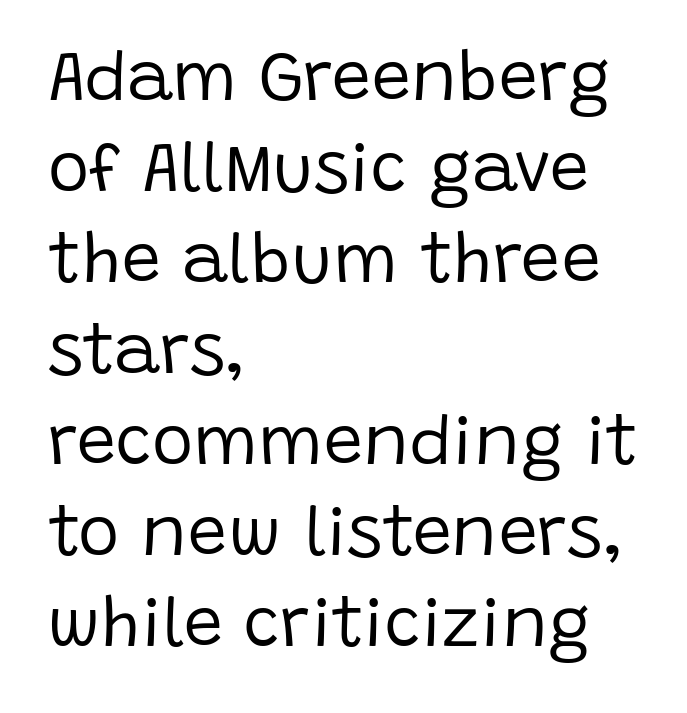
The line-height multiplier appears to be the usual default. Upright lettering throughout. I'd call this a sans setting — the letters go barefoot. Check the space under the baseline: it is left empty. Looks like regular typesetting: each glyph gets only the width it needs. The setting favours the left margin, as ordinary paragraphs usually do.
